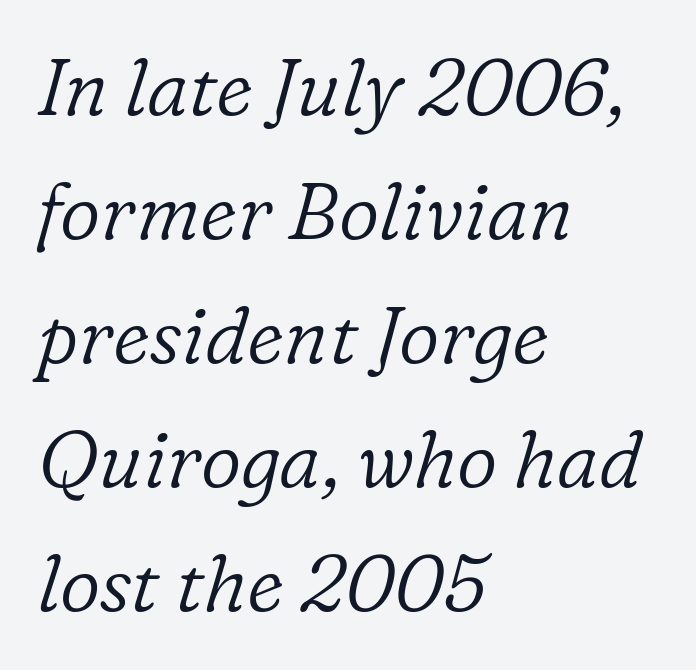
{"serif": "yes", "italic": "yes", "lean": "right", "slant_degrees": 16, "bold": "no", "weight": "light", "width": "normal", "stroke_contrast": "low", "x_height": "medium", "monospaced": "no", "underline": "no", "align": "left", "line_spacing": "normal", "line_spacing_ratio": 1.57, "letter_spacing": "normal", "letter_spacing_em": 0.0, "glyph_px": 79}
